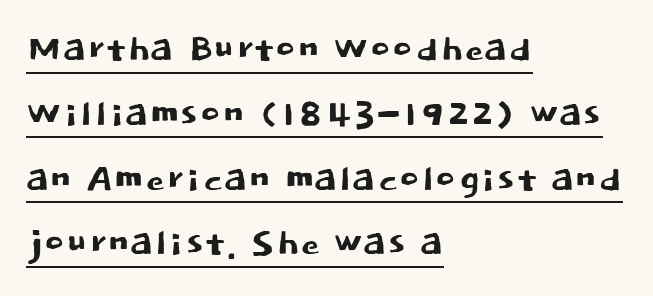
Q: Is the text italic (slanted)? A: No, it is upright.
Q: Is the typeface a serif or a sans-serif typeface? A: Sans-serif.
Q: Is the text underlined? A: Yes.
Q: How is the paragraph aligned? A: Left-aligned.
Q: Is the spacing between letters normal or unusually wide? A: Normal.
Q: Is the spacing between lines tight, normal or loose? A: Normal.
Q: Width (condensed, normal, or wide)? A: Normal.
Q: Stroke contrast? A: Low.
Q: x-height? A: Large.
Q: Monospaced? A: No.
